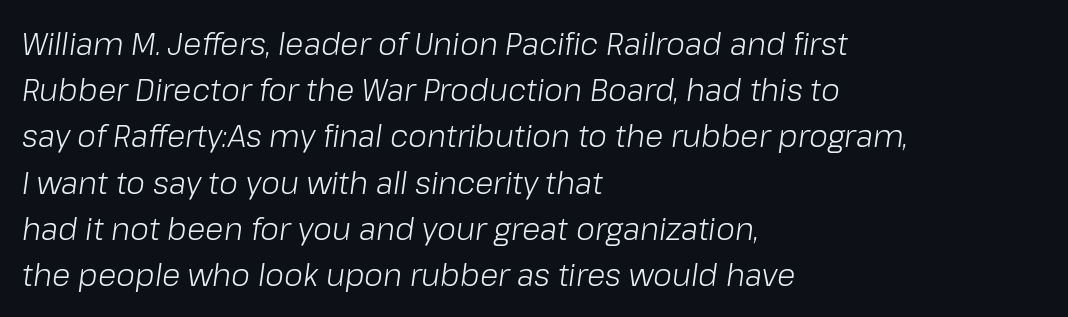
The image shows 30 px light type, italic (leaning right); set left-aligned, normal line spacing (1.54x), normal letter spacing, not underlined; low stroke contrast and a medium x-height.
